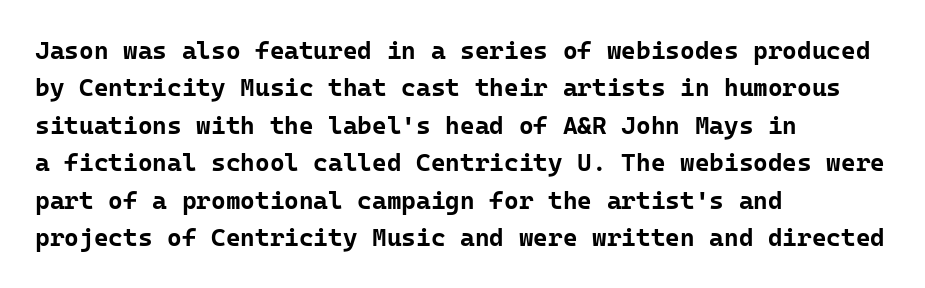
Q: Is the text bold? A: Yes.
Q: Is the text italic (slanted)? A: No, it is upright.
Q: Is the text underlined? A: No.
Q: How is the paragraph aligned? A: Left-aligned.
Q: Is the spacing between letters normal or unusually wide? A: Normal.
Q: Is the spacing between lines tight, normal or loose? A: Normal.
